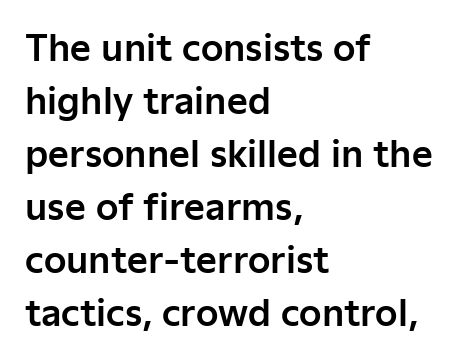
The image shows 36 px sans-serif type, upright; set left-aligned, normal line spacing (1.47x), normal letter spacing, not underlined; low stroke contrast and a medium x-height.
